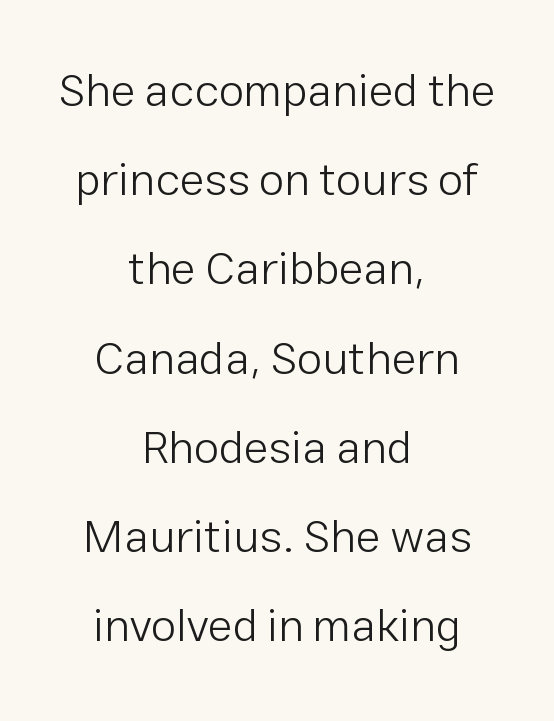
Each letter keeps its own natural width here, so spacing adapts to shape. The font sits on the lighter half of the weight spectrum, regular included. Tracking value appears to be zero — textbook default spacing. Ordinary non-slanted type is in use.
